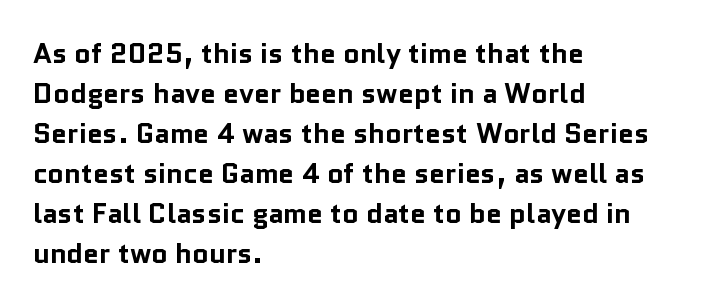
The space beneath each line is pristine and unruled. Layout note: lines flush left. How would I describe the line gaps? Plain and ordinary. The letters advance in unequal steps, a hallmark of proportional type. Is the type bold? Yes — the strokes are clearly thick and heavy.
